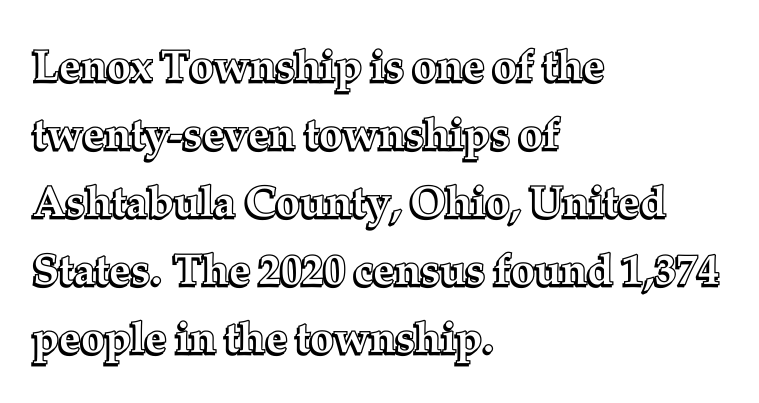
The rows are spaced the way most documents space them. The letters advance in unequal steps, a hallmark of proportional type. Observe the ordinary spacing: letters are neighbours, not strangers. Beneath every word, the page is bare. If you drew a ruler down the left edge, every line would touch it. Upright lettering throughout.
